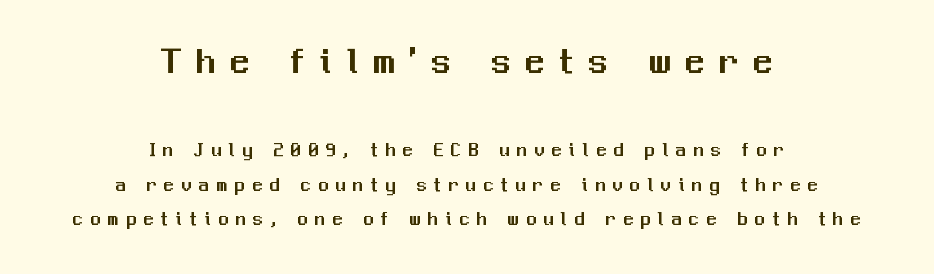
{"serif": "no", "italic": "no", "width": "normal", "stroke_contrast": "medium", "x_height": "medium", "monospaced": "no", "underline": "no", "align": "center", "line_spacing_ratio": 1.72, "letter_spacing": "wide", "letter_spacing_em": 0.37, "larger_block": "first", "size_ratio": 1.95, "glyph_px": 39}
